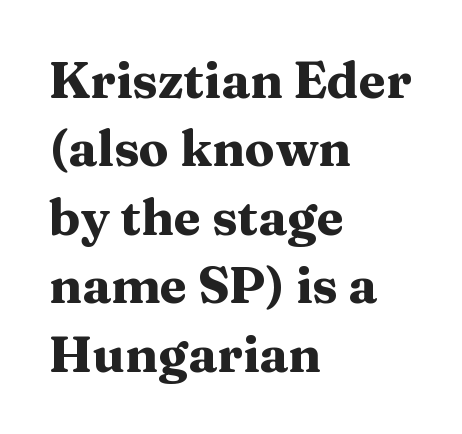
Q: Is the text bold? A: Yes.
Q: Is the text italic (slanted)? A: No, it is upright.
Q: Is the typeface a serif or a sans-serif typeface? A: Serif.
Q: Is the text underlined? A: No.
Q: How is the paragraph aligned? A: Left-aligned.
Q: Is the spacing between letters normal or unusually wide? A: Normal.
Q: Is the spacing between lines tight, normal or loose? A: Normal.
Q: Width (condensed, normal, or wide)? A: Wide.
Q: Stroke contrast? A: Medium.
Q: x-height? A: Medium.
Q: Monospaced? A: No.
